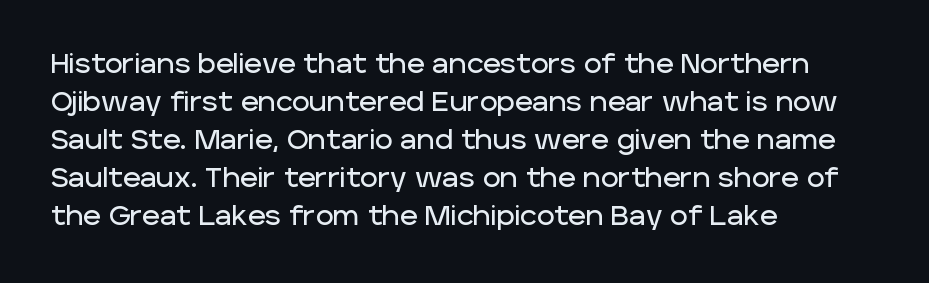
{"italic": "no", "underline": "no", "align": "left", "line_spacing": "normal", "line_spacing_ratio": 1.41, "letter_spacing": "normal", "letter_spacing_em": 0.0, "glyph_px": 27}
